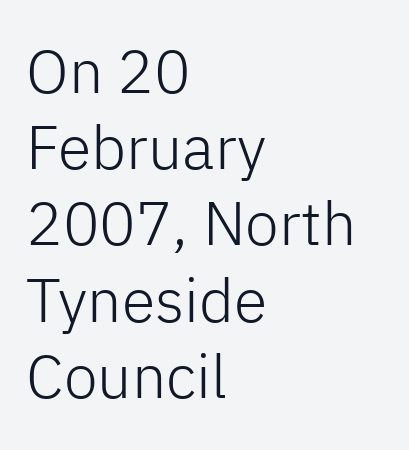
Q: Is the text bold? A: No.
Q: Is the text italic (slanted)? A: No, it is upright.
Q: Is the typeface a serif or a sans-serif typeface? A: Sans-serif.
Q: Is the text underlined? A: No.
Q: How is the paragraph aligned? A: Left-aligned.
Q: Is the spacing between letters normal or unusually wide? A: Normal.
Q: Is the spacing between lines tight, normal or loose? A: Normal.
Q: Width (condensed, normal, or wide)? A: Normal.
Q: Stroke contrast? A: Low.
Q: x-height? A: Medium.
Q: Monospaced? A: No.
